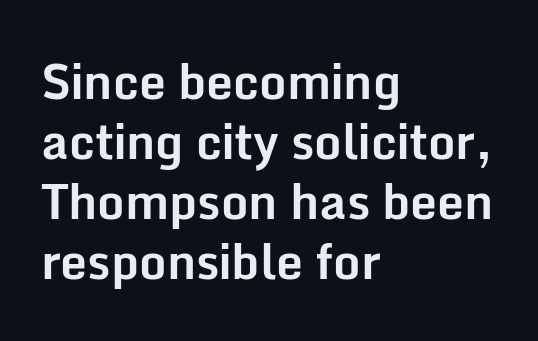
The image shows 48 px bold sans-serif type, upright; set left-aligned, normal line spacing (1.25x), normal letter spacing, not underlined; low stroke contrast and a medium x-height.
